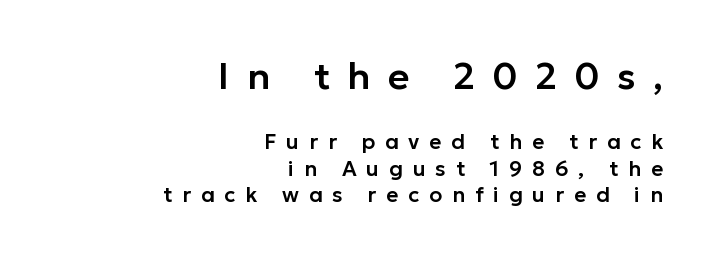
Upright lettering throughout. Varying glyph widths throughout — classic text-font behaviour. The setting favours the right margin, as signatures and pull-quotes sometimes do. No feet cap the strokes, marking this as sans-serif type. Horizontal bands of white between lines are of average thickness. The space beneath each line is pristine and unruled.
